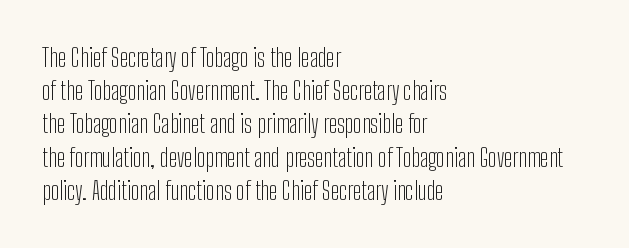
These lines sit exactly where default settings would place them. Decoration check: the copy has no underline. The typeface has the unassuming heft of standard copy or less. Horizontal alignment here is leftward, the default for most running prose.
